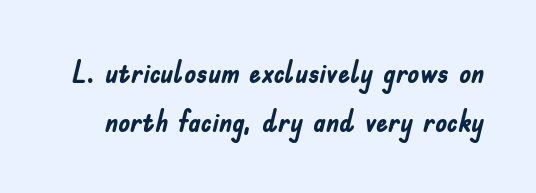
Observe the ordinary spacing: letters are neighbours, not strangers. Type without underlining. Serifs: no, the terminals of the letterforms are clean. This sample keeps an unexceptional amount of space between lines.
